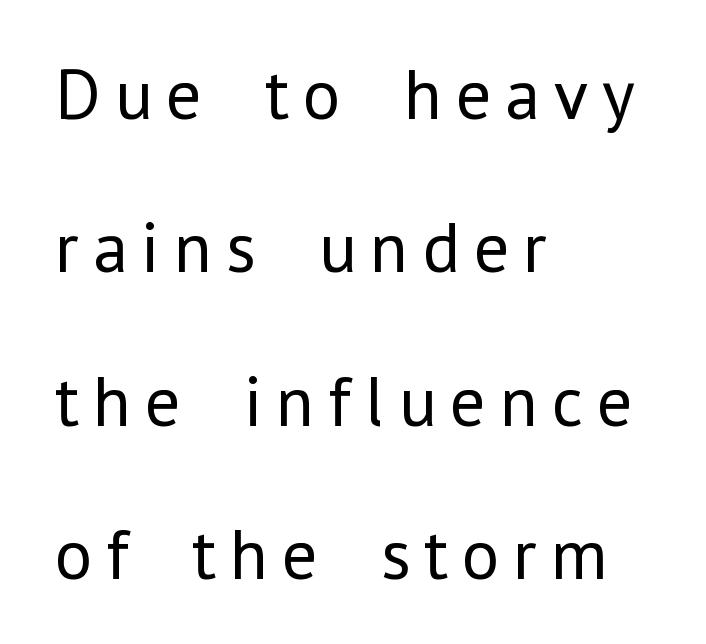
The letters advance in unequal steps, a hallmark of proportional type. The face used here is a sans, in the tradition of grotesques and geometrics. These lines stack with their left ends in a neat column. Does the leading feel generous? Absolutely, it's lavish.
